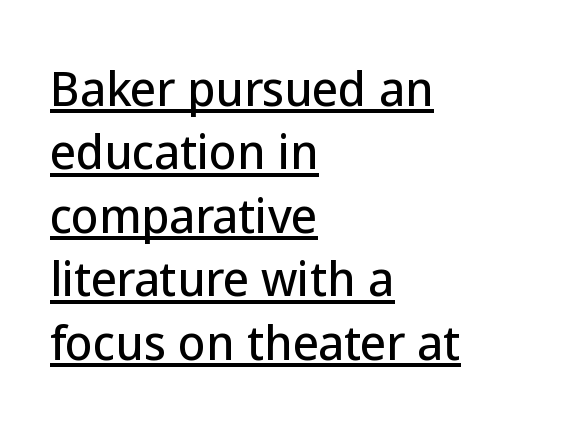
Q: Is the text italic (slanted)? A: No, it is upright.
Q: Is the typeface a serif or a sans-serif typeface? A: Sans-serif.
Q: Is the text underlined? A: Yes.
Q: How is the paragraph aligned? A: Left-aligned.
Q: Is the spacing between letters normal or unusually wide? A: Normal.
Q: Is the spacing between lines tight, normal or loose? A: Normal.
Q: Width (condensed, normal, or wide)? A: Normal.
Q: Stroke contrast? A: Low.
Q: x-height? A: Medium.
Q: Monospaced? A: No.
